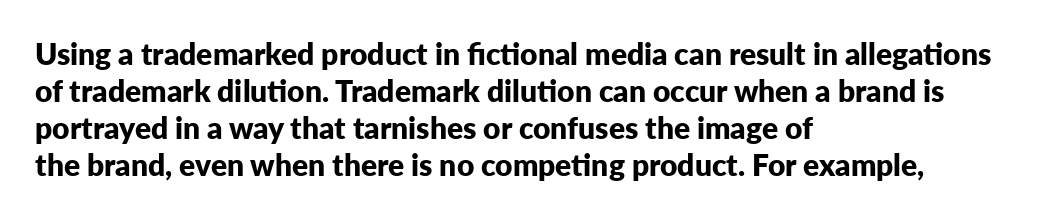
{"serif": "no", "italic": "no", "bold": "yes", "weight": "bold", "width": "normal", "stroke_contrast": "low", "x_height": "medium", "monospaced": "no", "underline": "no", "align": "left", "line_spacing_ratio": 1.23, "letter_spacing": "normal", "letter_spacing_em": 0.0, "glyph_px": 30}
